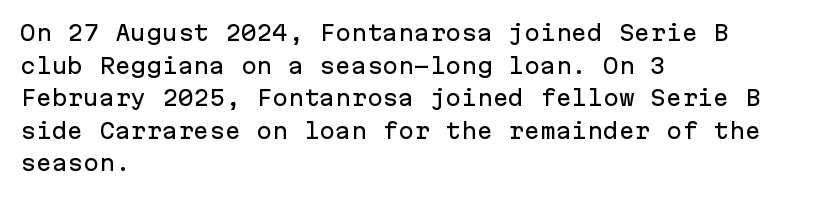
The line-height multiplier appears to be the usual default. Posture: straight, roman, zero tilt. This sample uses plain, unmodified letter spacing. No word sits above an underline.
